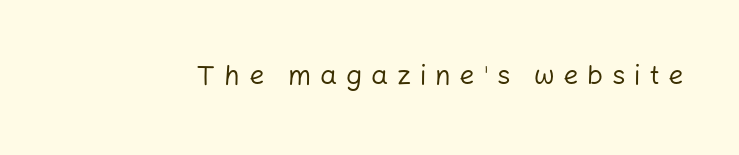
Underline: absent. Nope, not italic — everything's standing straight. Weight: in the light-to-regular range. The line texture is sparse and dotted thanks to wide tracking.
